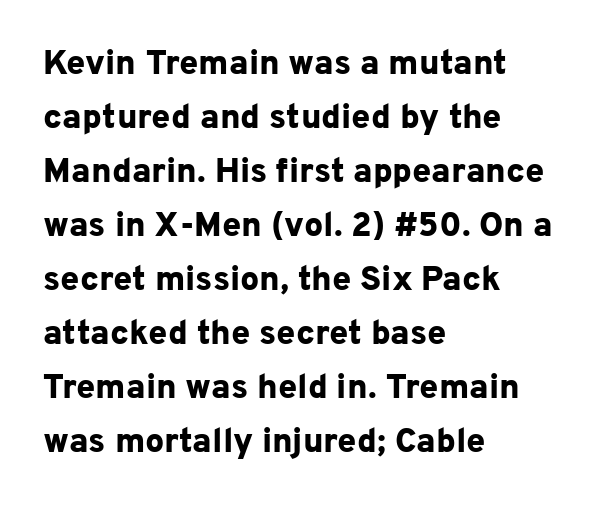
Q: Is the text bold? A: Yes.
Q: Is the text italic (slanted)? A: No, it is upright.
Q: Is the typeface a serif or a sans-serif typeface? A: Sans-serif.
Q: Is the text underlined? A: No.
Q: How is the paragraph aligned? A: Left-aligned.
Q: Is the spacing between letters normal or unusually wide? A: Normal.
Q: Is the spacing between lines tight, normal or loose? A: Normal.
Q: Width (condensed, normal, or wide)? A: Normal.
Q: Stroke contrast? A: Low.
Q: x-height? A: Medium.
Q: Monospaced? A: No.
